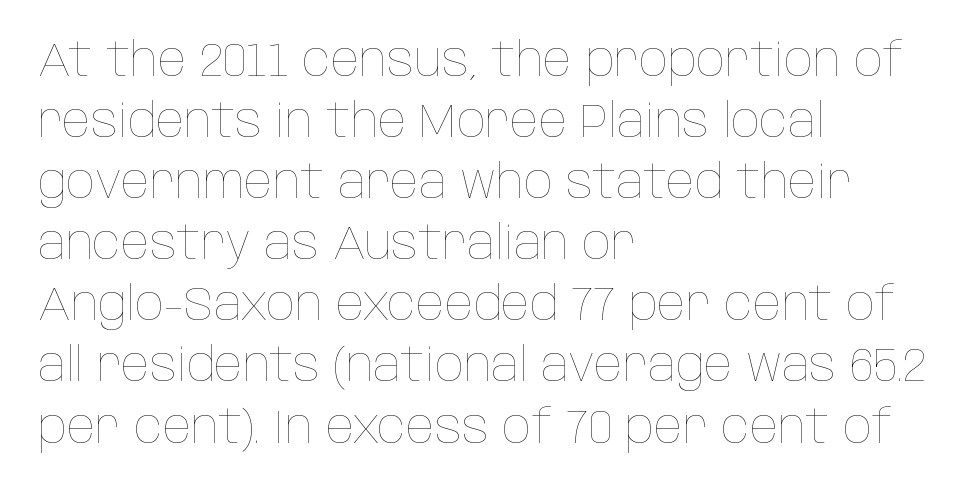
The image shows 47 px thin, condensed type, upright; set left-aligned, normal line spacing (1.3x), normal letter spacing, not underlined; low stroke contrast and a large x-height.
